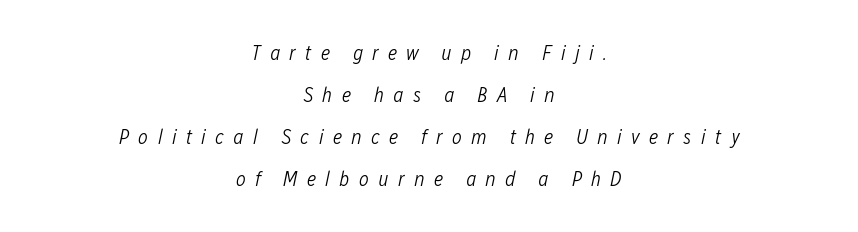
The image shows 21 px text type, italic (leaning right); set centered, loose line spacing (2.0x), unusually wide letter spacing (+0.44 em), not underlined.
